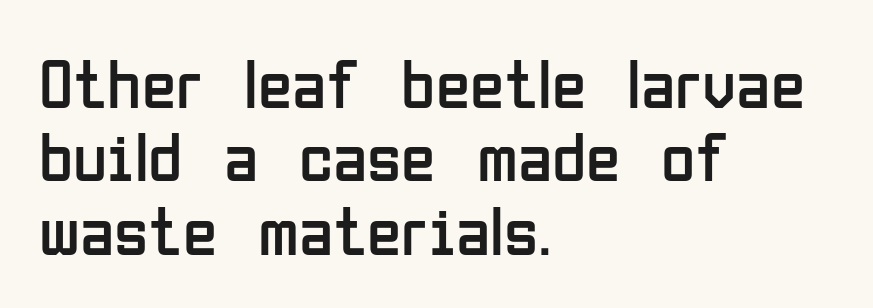
Baseline-to-baseline distance is barely more than the letter height. The space beneath each line is pristine and unruled. The face used here is proportionally spaced, like ordinary book or web type. Inter-character spacing is left at the font's built-in metrics. If you drew a ruler down the left edge, every line would touch it. Stroke thickness stays within the range of a standard reading face or lighter.
